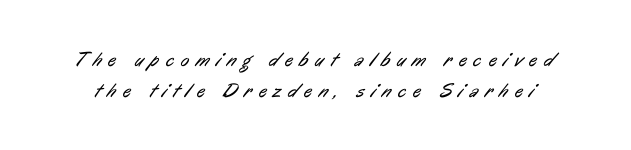
The image shows 20 px text type; set normal line spacing (1.54x), unusually wide letter spacing (+0.34 em), not underlined.
